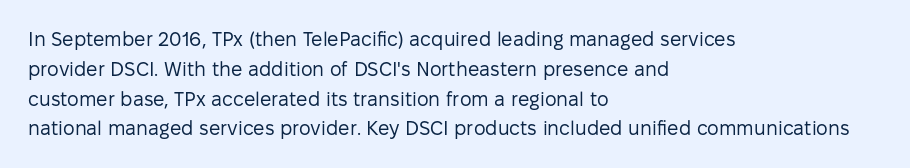
Q: Is the text bold? A: No.
Q: Is the text italic (slanted)? A: No, it is upright.
Q: Is the text underlined? A: No.
Q: How is the paragraph aligned? A: Left-aligned.
Q: Is the spacing between letters normal or unusually wide? A: Normal.
Q: Is the spacing between lines tight, normal or loose? A: Normal.
